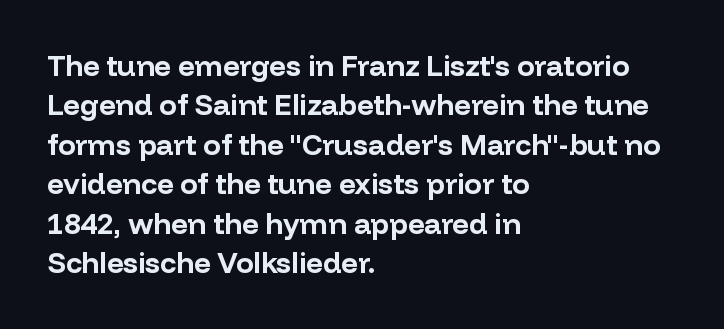
Q: Is the text bold? A: Yes.
Q: Is the text italic (slanted)? A: No, it is upright.
Q: Is the typeface a serif or a sans-serif typeface? A: Sans-serif.
Q: Is the text underlined? A: No.
Q: How is the paragraph aligned? A: Left-aligned.
Q: Is the spacing between letters normal or unusually wide? A: Normal.
Q: Is the spacing between lines tight, normal or loose? A: Normal.
Q: Width (condensed, normal, or wide)? A: Normal.
Q: Stroke contrast? A: Low.
Q: x-height? A: Medium.
Q: Monospaced? A: No.
